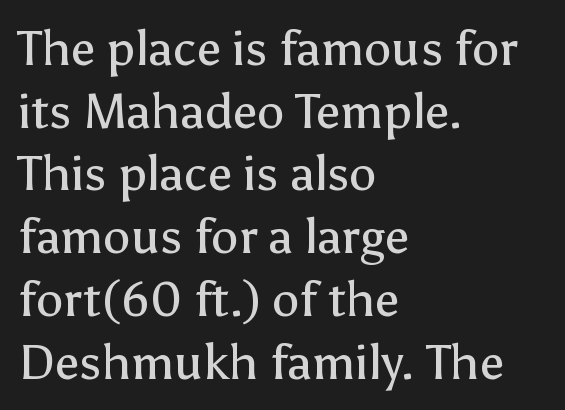
Q: Is the text bold? A: No.
Q: Is the text italic (slanted)? A: No, it is upright.
Q: Is the typeface a serif or a sans-serif typeface? A: Sans-serif.
Q: Is the text underlined? A: No.
Q: How is the paragraph aligned? A: Left-aligned.
Q: Is the spacing between letters normal or unusually wide? A: Normal.
Q: Is the spacing between lines tight, normal or loose? A: Normal.
Q: Width (condensed, normal, or wide)? A: Normal.
Q: Stroke contrast? A: Low.
Q: x-height? A: Medium.
Q: Monospaced? A: No.
